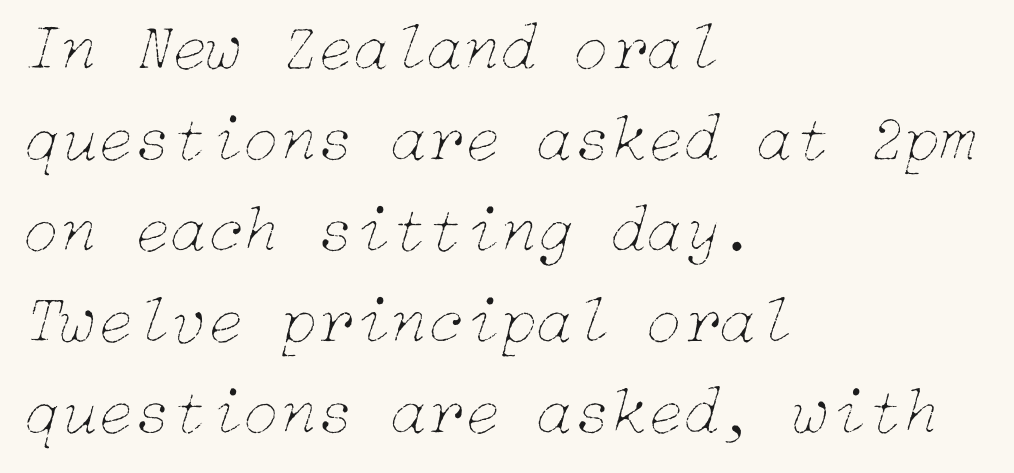
{"italic": "yes", "lean": "right", "slant_degrees": 15, "bold": "no", "weight": "thin", "width": "normal", "stroke_contrast": "low", "x_height": "medium", "underline": "no", "align": "left", "line_spacing": "normal", "line_spacing_ratio": 1.36, "letter_spacing": "normal", "letter_spacing_em": 0.0, "glyph_px": 67}
